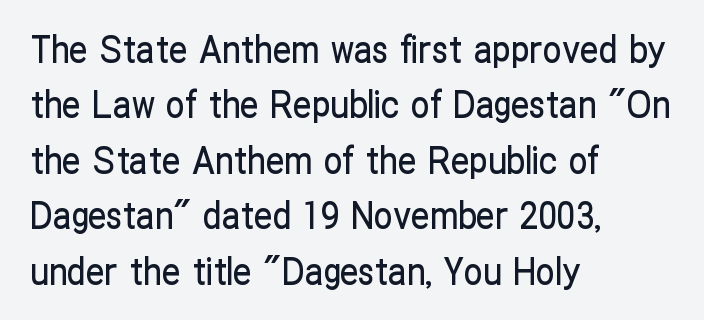
{"serif": "no", "italic": "no", "width": "condensed", "stroke_contrast": "low", "x_height": "medium", "monospaced": "no", "underline": "no", "align": "left", "line_spacing": "normal", "line_spacing_ratio": 1.5, "letter_spacing": "normal", "letter_spacing_em": 0.0, "glyph_px": 37}
